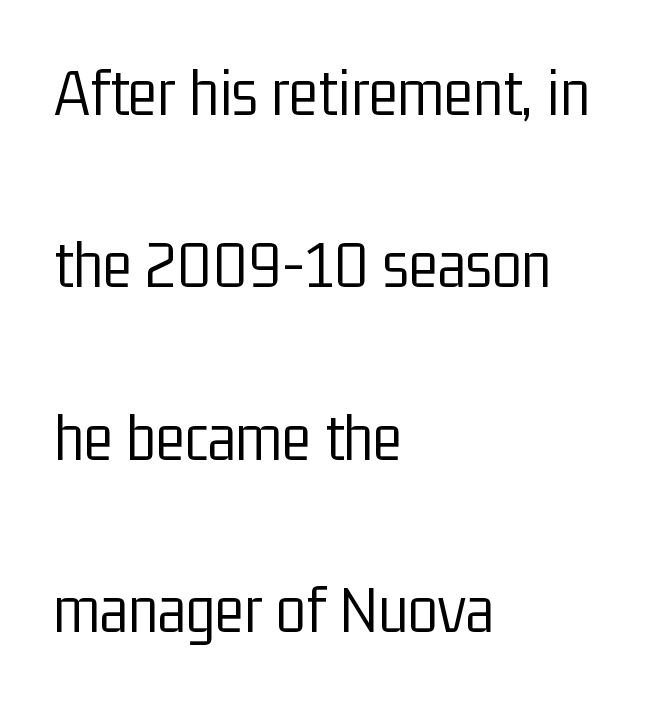
{"serif": "no", "italic": "no", "bold": "no", "weight": "light", "width": "condensed", "stroke_contrast": "low", "x_height": "medium", "monospaced": "no", "underline": "no", "align": "left", "line_spacing": "loose", "line_spacing_ratio": 2.5, "letter_spacing": "normal", "letter_spacing_em": 0.0, "glyph_px": 69}
